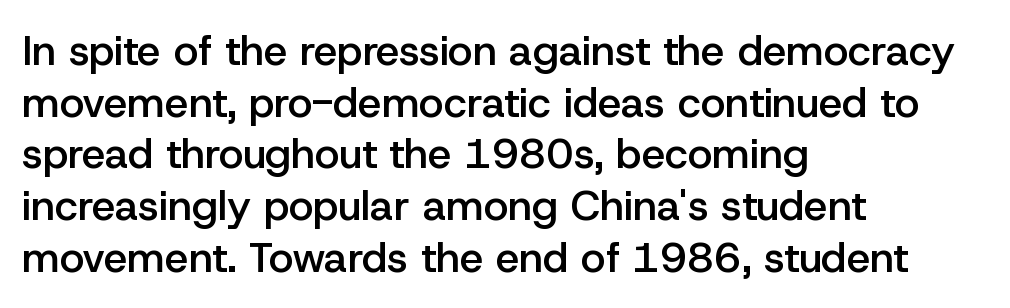
Q: Is the text bold? A: Semi-bold.
Q: Is the text italic (slanted)? A: No, it is upright.
Q: Is the typeface a serif or a sans-serif typeface? A: Sans-serif.
Q: Is the text underlined? A: No.
Q: How is the paragraph aligned? A: Left-aligned.
Q: Is the spacing between letters normal or unusually wide? A: Normal.
Q: Width (condensed, normal, or wide)? A: Normal.
Q: Stroke contrast? A: Low.
Q: x-height? A: Medium.
Q: Monospaced? A: No.
